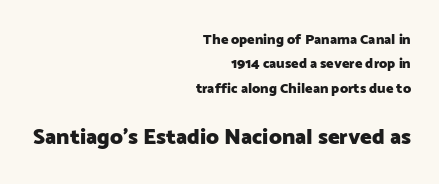
The image shows 22 px bold type, upright; set right-aligned, line spacing 1.75x, normal letter spacing, not underlined; the second (bottom) block is 1.57x larger.
